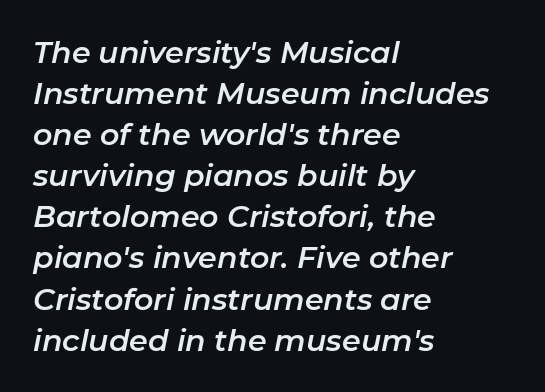
The image shows 30 px text type, italic (leaning right); set left-aligned, normal line spacing (1.37x), normal letter spacing, not underlined; low stroke contrast and a medium x-height.
